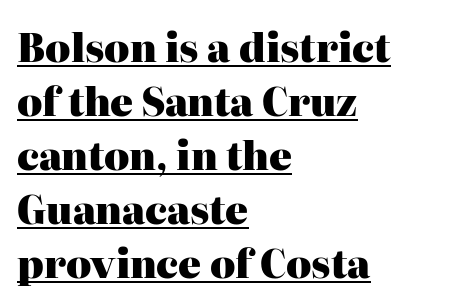
Q: Is the text bold? A: Yes.
Q: Is the text italic (slanted)? A: No, it is upright.
Q: Is the typeface a serif or a sans-serif typeface? A: Serif.
Q: Is the text underlined? A: Yes.
Q: How is the paragraph aligned? A: Left-aligned.
Q: Is the spacing between letters normal or unusually wide? A: Normal.
Q: Is the spacing between lines tight, normal or loose? A: Normal.
Q: Width (condensed, normal, or wide)? A: Normal.
Q: Stroke contrast? A: High.
Q: x-height? A: Medium.
Q: Monospaced? A: No.
